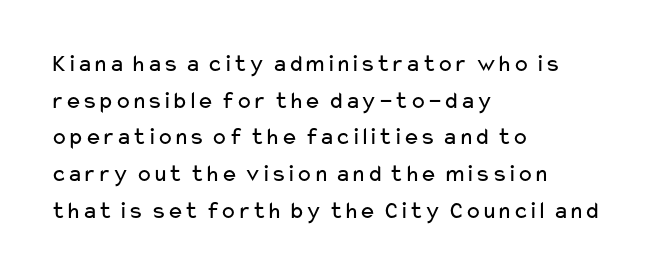
Weight: in the light-to-regular range. In CSS terms this would be text-align: left. The letters stand straight up with perfectly vertical stems. Each new line begins a customary step beneath the previous one. Characters follow at the spacing the type designer built in.
